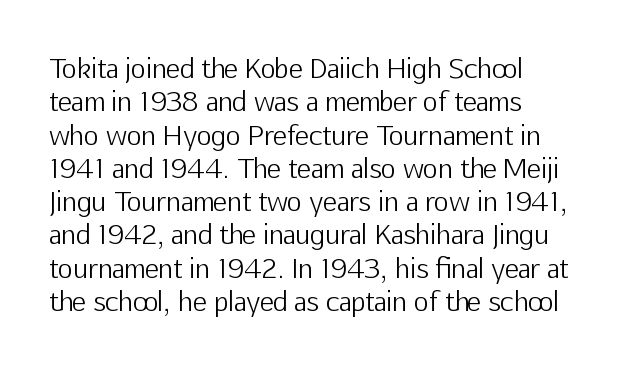
{"italic": "no", "bold": "no", "underline": "no", "align": "left", "line_spacing": "normal", "line_spacing_ratio": 1.28, "letter_spacing": "normal", "letter_spacing_em": 0.0, "glyph_px": 26}
